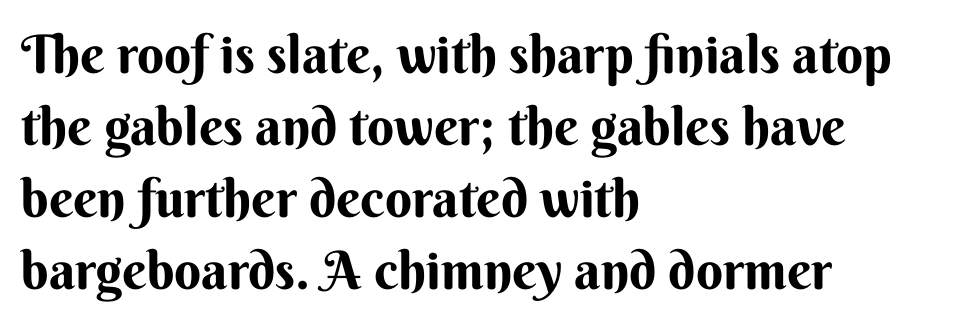
{"serif": "no", "italic": "no", "bold": "yes", "weight": "bold", "width": "normal", "stroke_contrast": "medium", "x_height": "small", "monospaced": "no", "underline": "no", "align": "left", "line_spacing": "normal", "line_spacing_ratio": 1.36, "letter_spacing": "normal", "letter_spacing_em": 0.0, "glyph_px": 53}
